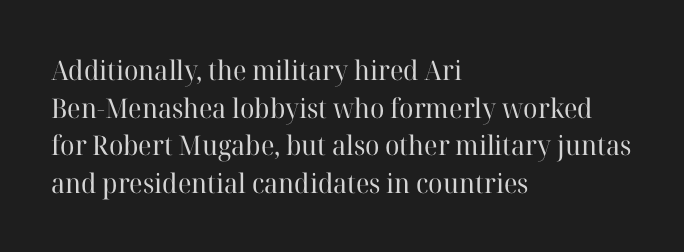
The image shows 27 px text type, upright; set left-aligned, normal line spacing (1.39x), normal letter spacing, not underlined.
